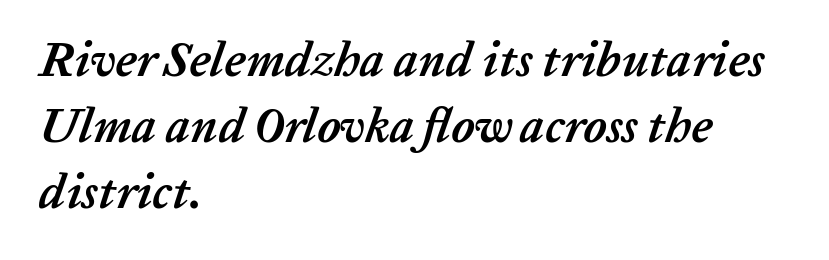
The image shows 48 px semibold type, italic (leaning right); set left-aligned, normal line spacing (1.38x), normal letter spacing, not underlined; low stroke contrast and a medium x-height.
